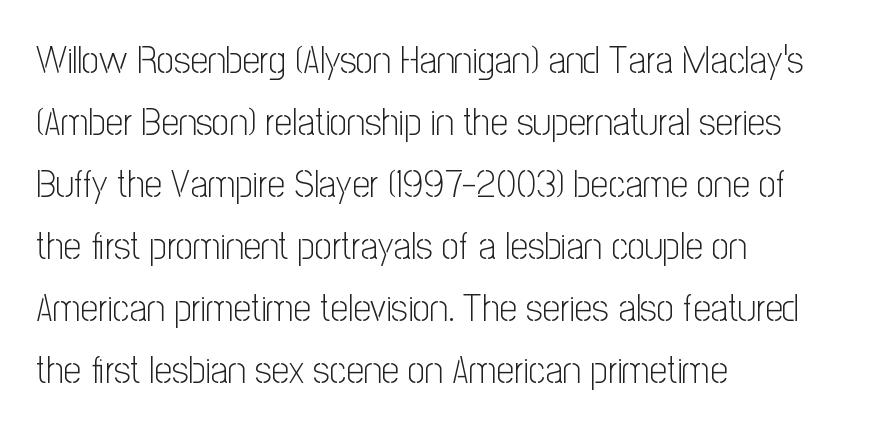
The image shows 39 px light, condensed sans-serif type, upright; set left-aligned, normal line spacing (1.59x), normal letter spacing, not underlined; low stroke contrast and a medium x-height.
